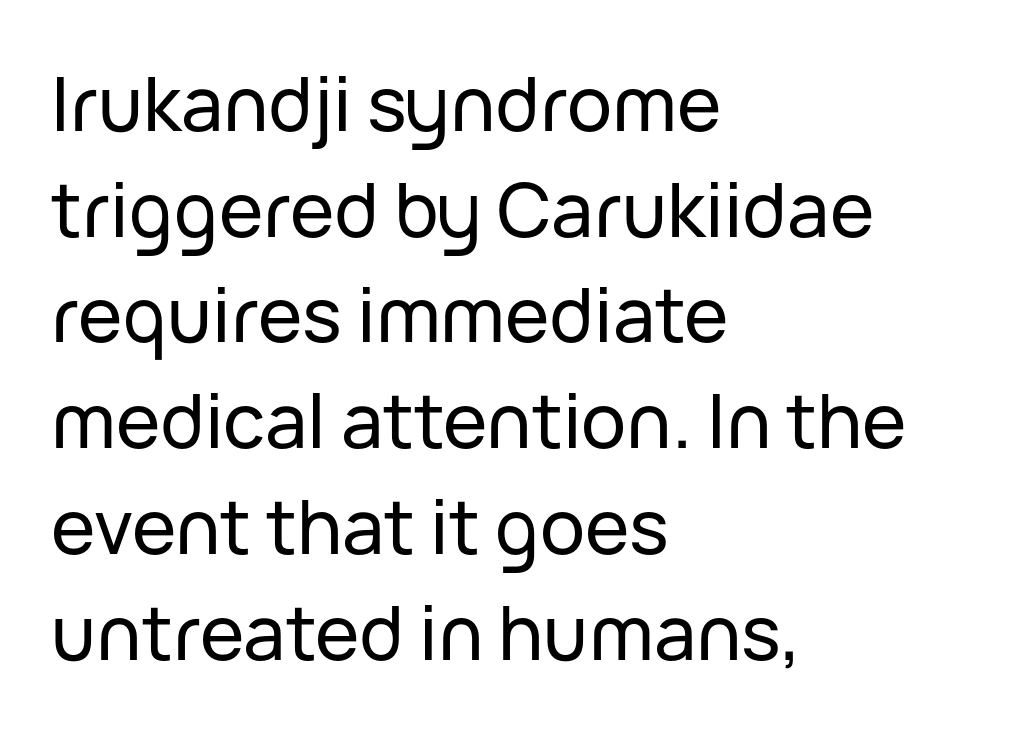
Tracking value appears to be zero — textbook default spacing. The lines in this sample share a left origin and differ only in where they stop. The foot of each line stays bare and open. Proportional: the letters do not fall into vertical columns. This is sans-serif lettering, the kind often seen on screens and signage.
